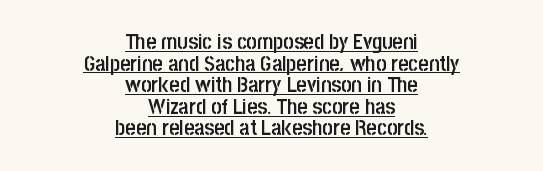
Q: Is the text bold? A: Semi-bold.
Q: Is the text italic (slanted)? A: No, it is upright.
Q: Is the text underlined? A: Yes.
Q: How is the paragraph aligned? A: Centered.
Q: Is the spacing between letters normal or unusually wide? A: Normal.
Q: Is the spacing between lines tight, normal or loose? A: Tight.
